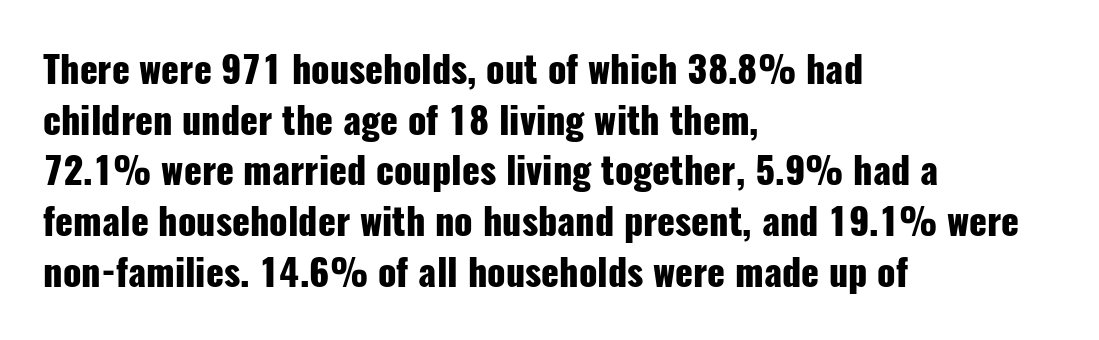
The image shows 37 px heavy, condensed sans-serif type, upright; set left-aligned, normal line spacing (1.37x), normal letter spacing, not underlined; low stroke contrast and a medium x-height.
